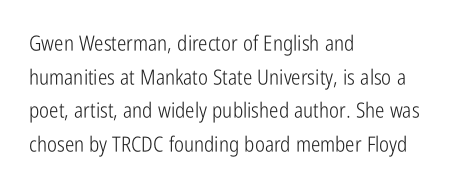
Q: Is the text bold? A: No.
Q: Is the text italic (slanted)? A: No, it is upright.
Q: Is the text underlined? A: No.
Q: How is the paragraph aligned? A: Left-aligned.
Q: Is the spacing between letters normal or unusually wide? A: Normal.
Q: Is the spacing between lines tight, normal or loose? A: Normal.
